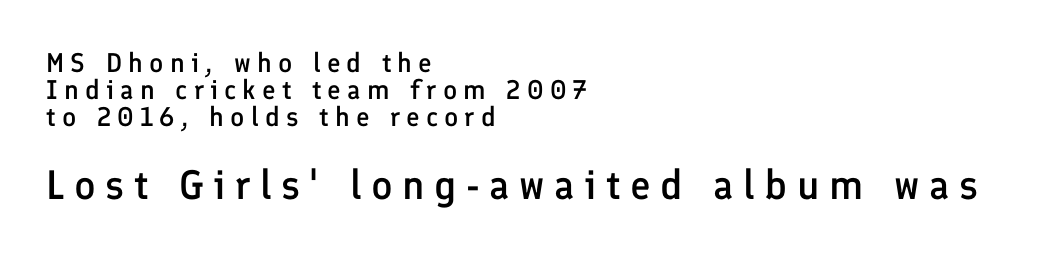
Look at the stroke-to-counter ratio: somewhat heavy, a semibold. Bare-footed words on every line. Two sizes are in play, and the larger belongs to the second block. Each letter keeps its own natural width here, so spacing adapts to shape.
